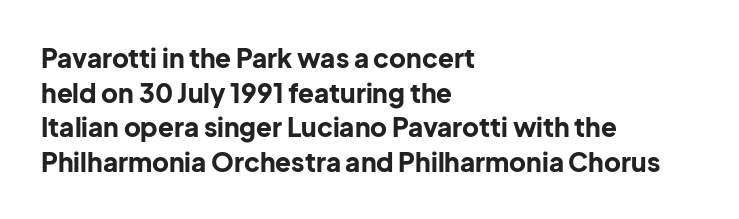
{"italic": "no", "bold": "yes", "underline": "no", "align": "left", "line_spacing": "normal", "line_spacing_ratio": 1.33, "letter_spacing": "normal", "letter_spacing_em": 0.0, "glyph_px": 26}
